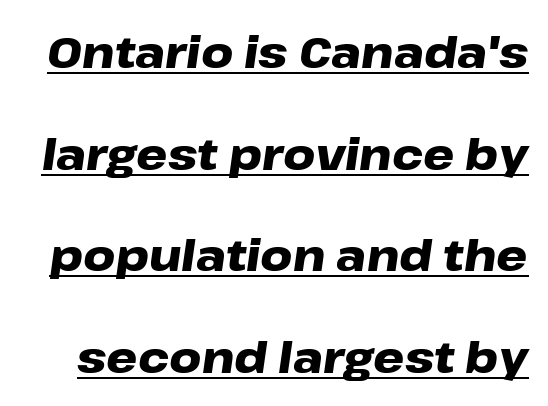
Beneath each row of characters lies a ruled line. When letters slant like this, we call the style italic. You could not count columns in this text — the font is proportionally spaced. A typesetter would call this leading open, well beyond the default. The gaps between neighbouring characters are ordinary and unremarkable. Students, this is bold: see how much ink each stroke carries.
